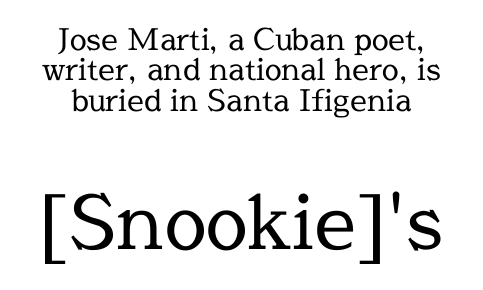
{"serif": "yes", "italic": "no", "bold": "no", "weight": "regular", "width": "normal", "x_height": "medium", "monospaced": "no", "underline": "no", "align": "center", "line_spacing": "tight", "line_spacing_ratio": 1.01, "letter_spacing": "normal", "letter_spacing_em": 0.0, "larger_block": "second", "size_ratio": 2.5, "glyph_px": 75}
